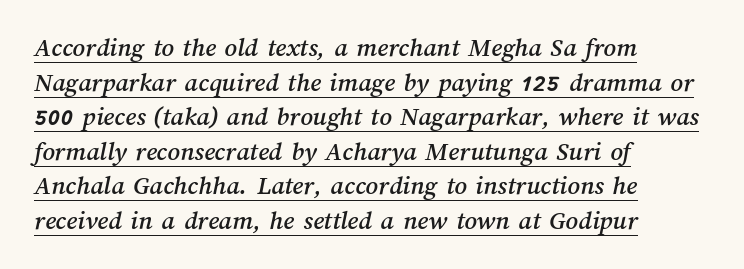
{"underline": "yes", "align": "left", "line_spacing": "normal", "line_spacing_ratio": 1.28, "letter_spacing": "normal", "letter_spacing_em": 0.0, "glyph_px": 27}
